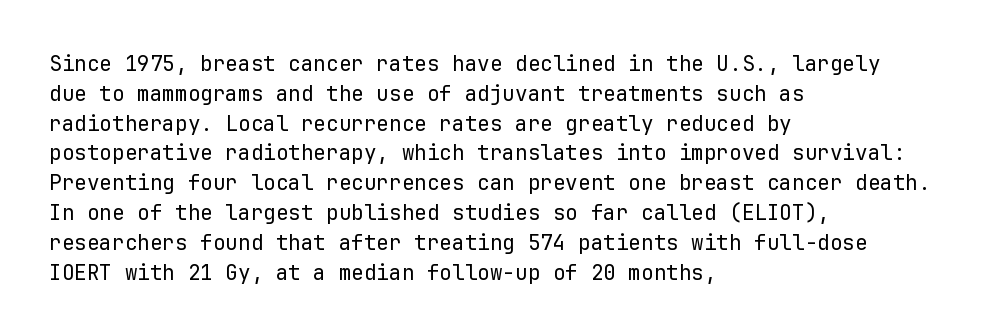
The image shows 21 px text type, upright; set left-aligned, normal line spacing (1.42x), normal letter spacing, not underlined.
